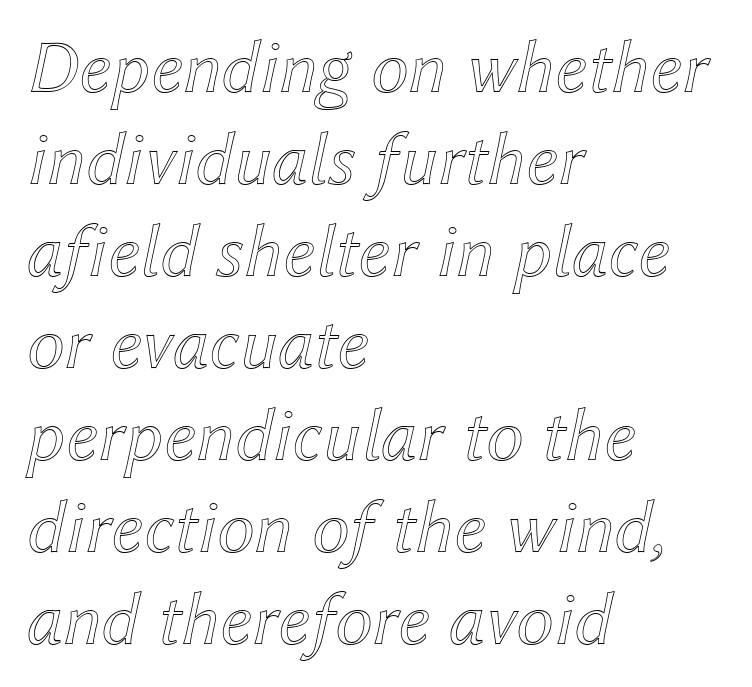
Quick note: underline off. The type is set solid horizontally, with unmodified tracking. The rendering uses natural spacing where letterforms have individual widths. The lines are quadded left.
